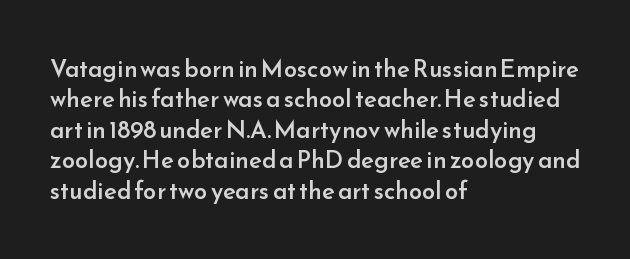
{"italic": "no", "bold": "semi", "underline": "no", "align": "left", "line_spacing": "normal", "line_spacing_ratio": 1.27, "letter_spacing": "normal", "letter_spacing_em": 0.0, "glyph_px": 24}
